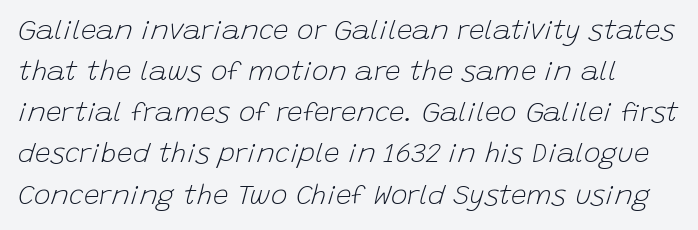
The image shows 28 px light type, italic (leaning right); set normal line spacing (1.47x), normal letter spacing, not underlined; low stroke contrast and a large x-height.
